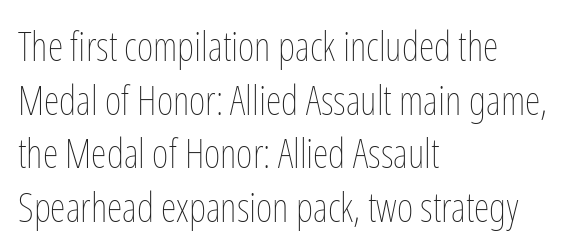
Q: Is the text bold? A: No.
Q: Is the text italic (slanted)? A: No, it is upright.
Q: Is the text underlined? A: No.
Q: How is the paragraph aligned? A: Left-aligned.
Q: Is the spacing between letters normal or unusually wide? A: Normal.
Q: Is the spacing between lines tight, normal or loose? A: Normal.
Q: Width (condensed, normal, or wide)? A: Condensed.
Q: Stroke contrast? A: Low.
Q: x-height? A: Medium.
Q: Monospaced? A: No.
